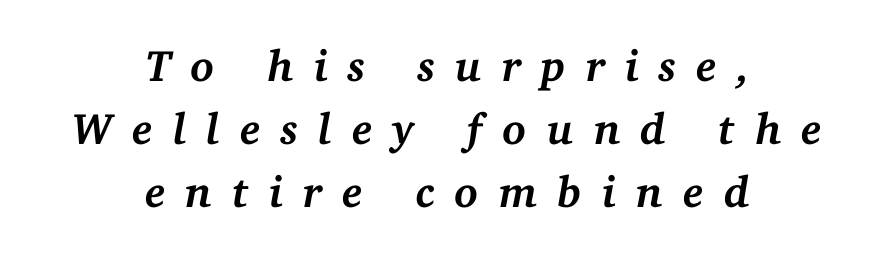
The image shows 44 px semibold serif type, italic (leaning right); set centered, normal line spacing (1.43x), unusually wide letter spacing (+0.45 em), not underlined; medium stroke contrast and a medium x-height.
